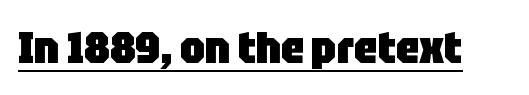
{"serif": "no", "italic": "no", "bold": "yes", "weight": "heavy", "width": "condensed", "stroke_contrast": "low", "x_height": "large", "monospaced": "no", "underline": "yes", "letter_spacing": "normal", "letter_spacing_em": 0.0, "glyph_px": 45}
